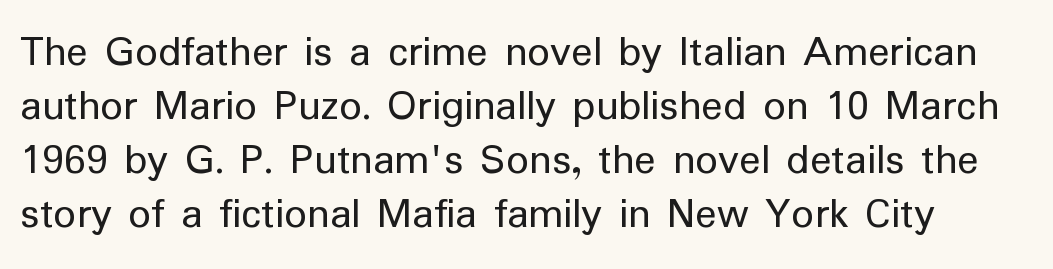
The image shows 45 px regular-weight sans-serif type, upright; set line spacing 1.2x, normal letter spacing, not underlined; low stroke contrast and a medium x-height.
